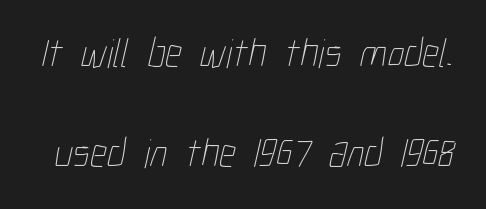
The image shows 41 px thin, condensed type; set loose line spacing (2.45x), normal letter spacing, not underlined; low stroke contrast and a medium x-height.
